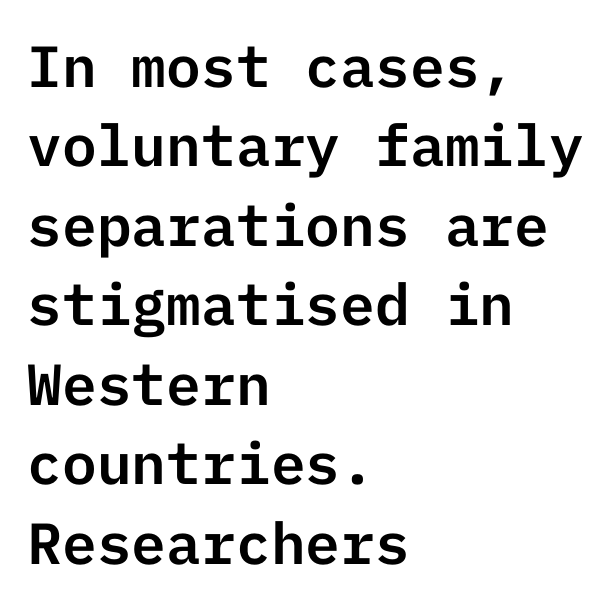
Nothing sits at the stroke ends, so this counts as sans-serif. Ordinary non-slanted type is in use. Notice how the passage keeps a crisp vertical edge on the left only. Rule under the text: the space is simply empty.
